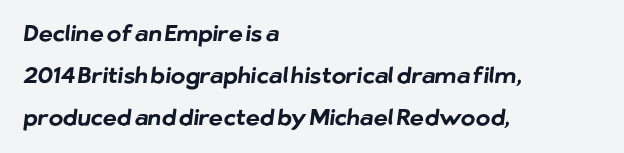
What weight is shown? A full bold with thick strokes. The area under the type is left untouched. The passage shown stacks its lines with a broad gap. The letterforms sit shoulder to shoulder at normal distance. Which margin do the lines hug? The left one — the right edge is uneven.
